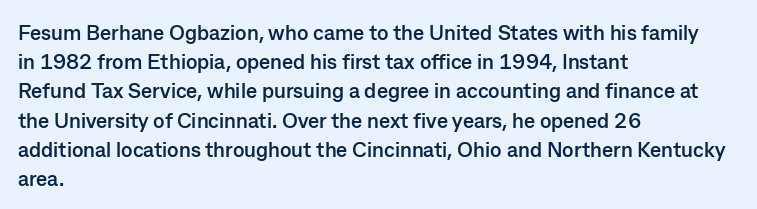
{"italic": "no", "bold": "yes", "underline": "no", "align": "left", "line_spacing": "normal", "line_spacing_ratio": 1.39, "letter_spacing": "normal", "letter_spacing_em": 0.0, "glyph_px": 21}
